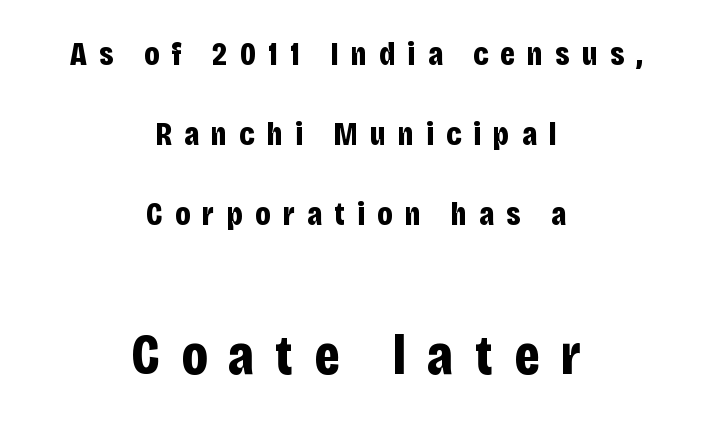
{"serif": "no", "italic": "no", "bold": "yes", "weight": "bold", "width": "condensed", "stroke_contrast": "low", "x_height": "large", "monospaced": "no", "underline": "no", "align": "center", "line_spacing": "loose", "line_spacing_ratio": 2.43, "letter_spacing": "wide", "letter_spacing_em": 0.37, "larger_block": "second", "size_ratio": 1.73, "glyph_px": 57}
